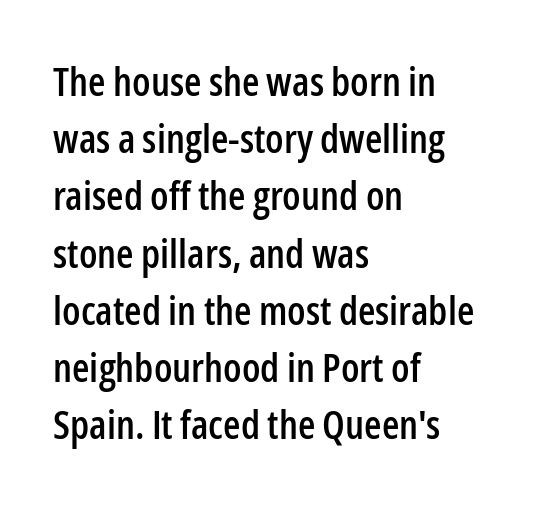
The space directly below the letters is spotless. Here the glyphs are tracked normally, forming tight word shapes. Casual observation: everything's shoved over to the left. Varying glyph widths throughout — classic text-font behaviour.
